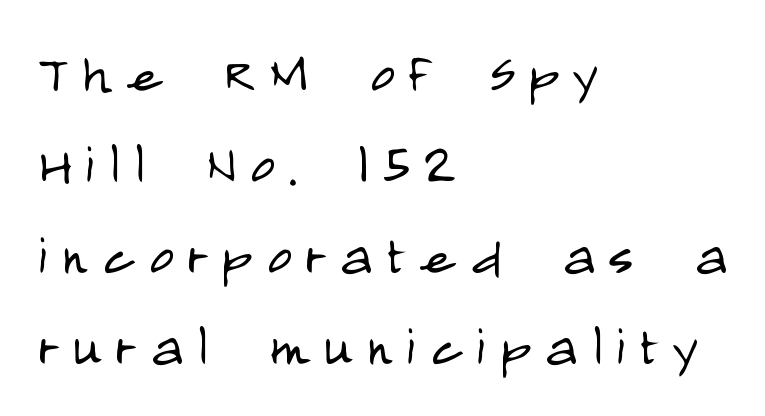
Q: Is the text bold? A: No.
Q: Is the text italic (slanted)? A: No, it is upright.
Q: Is the typeface a serif or a sans-serif typeface? A: Sans-serif.
Q: Is the text underlined? A: No.
Q: How is the paragraph aligned? A: Left-aligned.
Q: Is the spacing between letters normal or unusually wide? A: Unusually wide.
Q: Is the spacing between lines tight, normal or loose? A: Normal.
Q: Width (condensed, normal, or wide)? A: Condensed.
Q: Stroke contrast? A: Low.
Q: x-height? A: Large.
Q: Monospaced? A: No.
